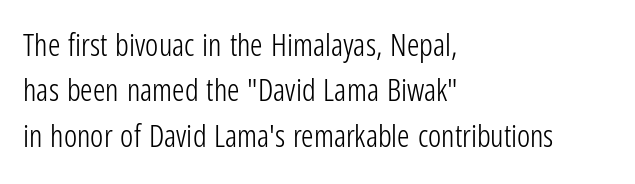
Each word holds together tightly as a unit, with standard inter-letter gaps. Ink coverage per letter is moderate at most. The paragraph has a hard left edge and a soft right edge. It's the straight-up-and-down kind of type. One glance says typical: line gaps are just what's usual. Examine the stroke ends and you'll find no serifs.
